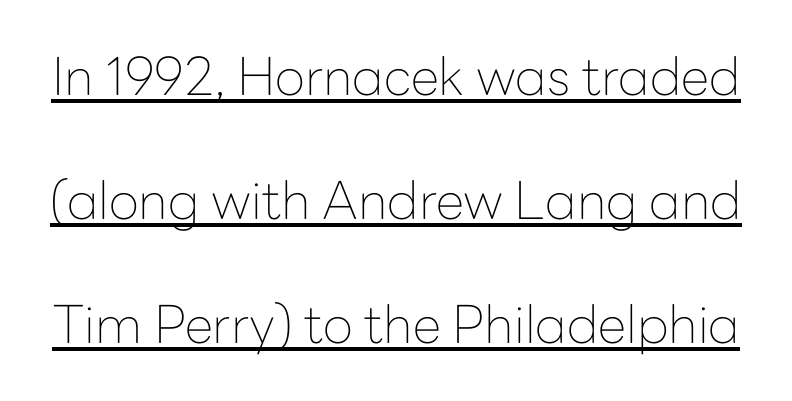
Q: Is the text bold? A: No.
Q: Is the text italic (slanted)? A: No, it is upright.
Q: Is the typeface a serif or a sans-serif typeface? A: Sans-serif.
Q: Is the text underlined? A: Yes.
Q: Is the spacing between letters normal or unusually wide? A: Normal.
Q: Is the spacing between lines tight, normal or loose? A: Loose.
Q: Width (condensed, normal, or wide)? A: Normal.
Q: Stroke contrast? A: Low.
Q: x-height? A: Medium.
Q: Monospaced? A: No.
